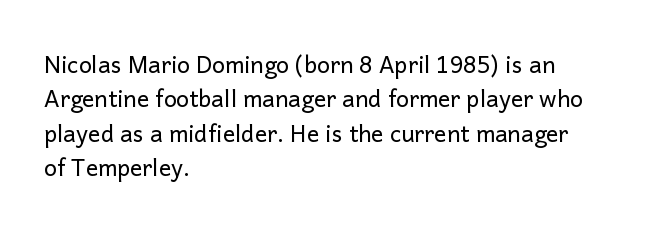
{"italic": "no", "bold": "no", "underline": "no", "align": "left", "line_spacing": "normal", "line_spacing_ratio": 1.5, "letter_spacing": "normal", "letter_spacing_em": 0.0, "glyph_px": 23}
